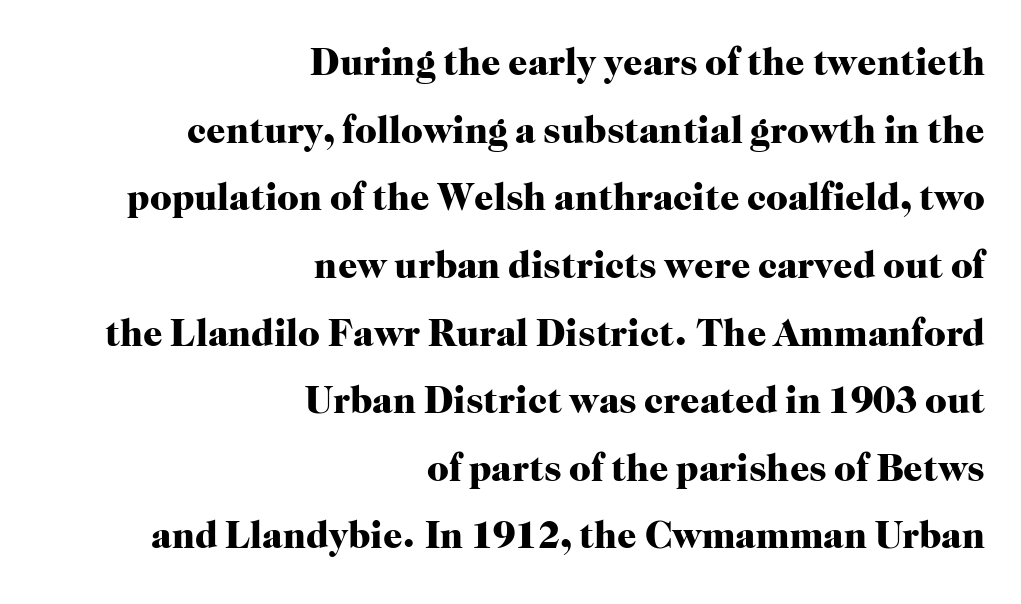
The image shows 38 px heavy serif type, upright; set right-aligned, line spacing 1.78x, normal letter spacing, not underlined; high stroke contrast and a medium x-height.
